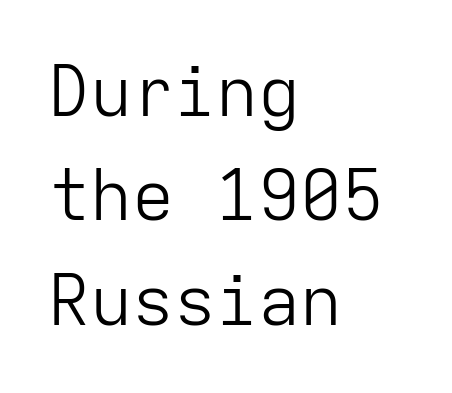
Q: Is the text bold? A: No.
Q: Is the text italic (slanted)? A: No, it is upright.
Q: Is the typeface a serif or a sans-serif typeface? A: Sans-serif.
Q: Is the text underlined? A: No.
Q: How is the paragraph aligned? A: Left-aligned.
Q: Is the spacing between letters normal or unusually wide? A: Normal.
Q: Is the spacing between lines tight, normal or loose? A: Normal.
Q: Width (condensed, normal, or wide)? A: Normal.
Q: Stroke contrast? A: Low.
Q: x-height? A: Medium.
Q: Monospaced? A: Yes.
